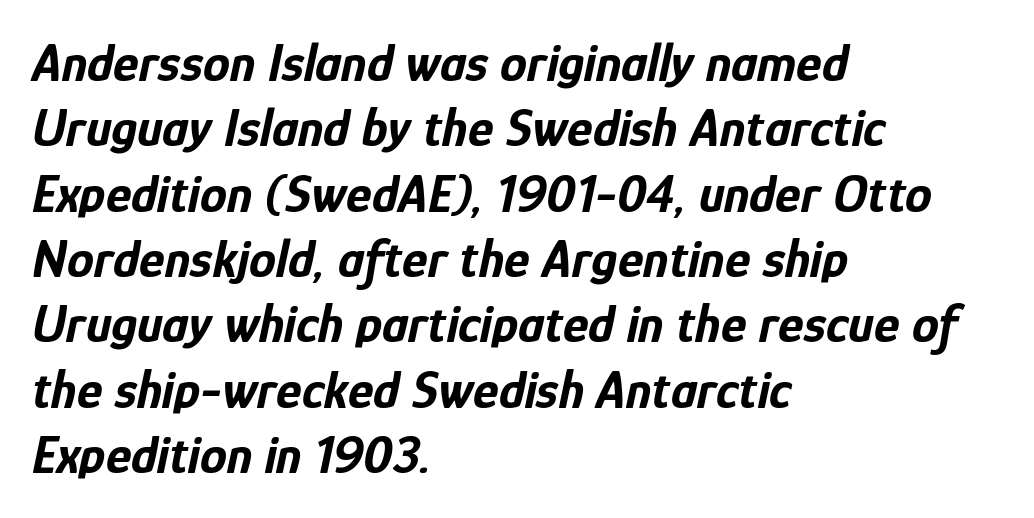
Summary of weight: heavy, a full bold. The specimen omits any rule beneath the text block's lines. Each word holds together tightly as a unit, with standard inter-letter gaps. The lines are quadded left. If you drew a line through each stem, it would be angled. Looks like regular typesetting: each glyph gets only the width it needs.
